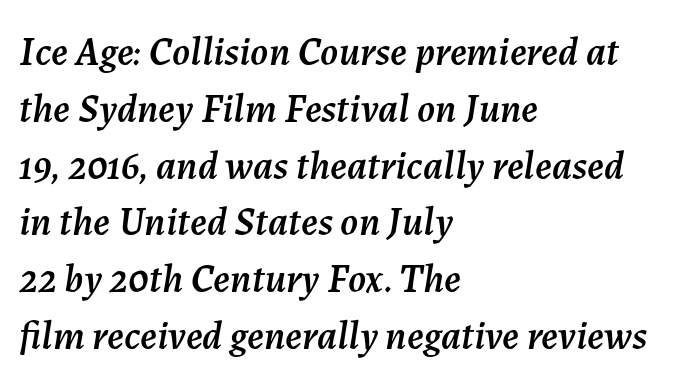
The ragged edge is on the right, which tells us the setting is flush left. Honestly, the row spacing looks completely unremarkable. Nobody drew a line under any word here. Proportional: the letters do not fall into vertical columns.
